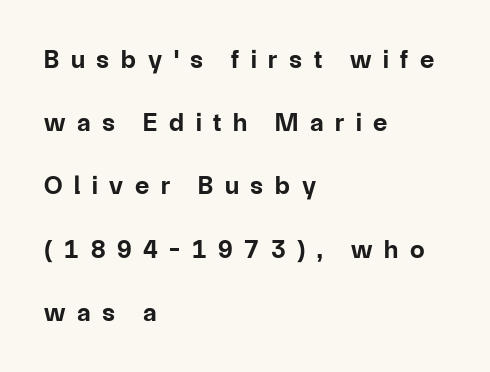
The image shows 26 px bold type, upright; set left-aligned, loose line spacing (2.43x), unusually wide letter spacing (+0.45 em), not underlined.
